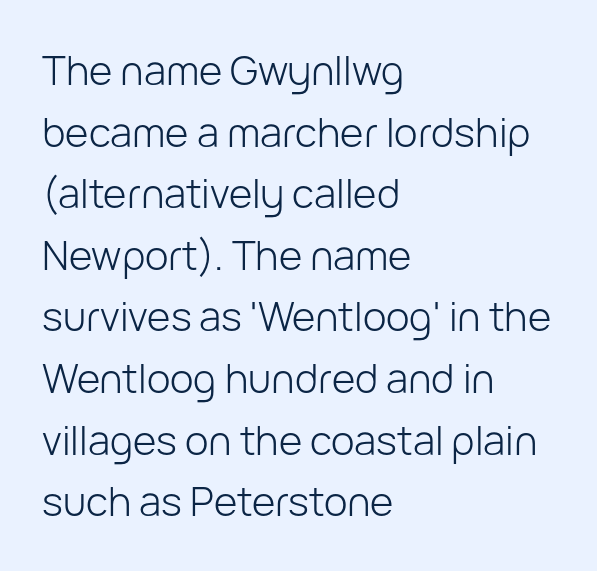
The image shows 40 px light sans-serif type, upright; set left-aligned, normal line spacing (1.54x), normal letter spacing, not underlined; low stroke contrast and a medium x-height.
